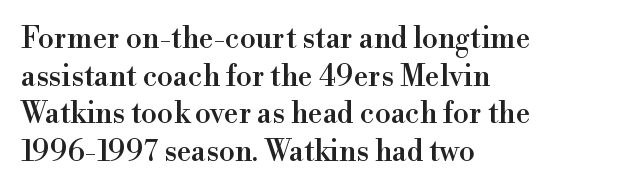
{"serif": "yes", "italic": "no", "width": "normal", "x_height": "small", "monospaced": "no", "underline": "no", "align": "left", "line_spacing": "normal", "line_spacing_ratio": 1.3, "letter_spacing": "normal", "letter_spacing_em": 0.0, "glyph_px": 29}
